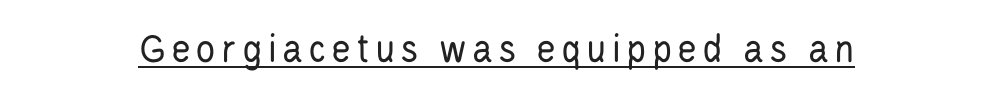
The image shows 42 px regular-weight, condensed sans-serif type, upright; set underlined; low stroke contrast and a large x-height.
